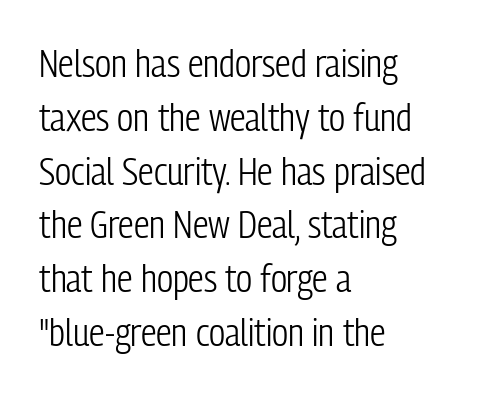
{"serif": "no", "italic": "no", "bold": "no", "weight": "light", "width": "condensed", "stroke_contrast": "low", "x_height": "medium", "monospaced": "no", "underline": "no", "align": "left", "line_spacing": "normal", "line_spacing_ratio": 1.38, "letter_spacing": "normal", "letter_spacing_em": 0.0, "glyph_px": 39}
